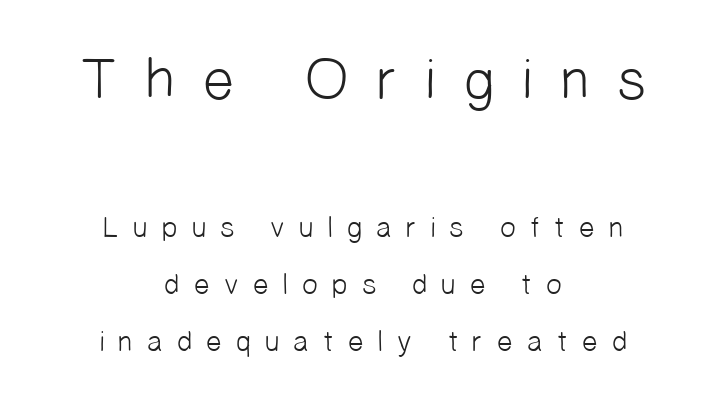
Whoever set this made the first block the dominant, larger element. These glyphs show unthickened strokes, regular width or finer. Notice the wide empty band between every row — that's loose leading. Spacing verdict: proportional, widths tailored to each character. The strip under each line holds only bare page. Serifs: no, the terminals of the letterforms are clean.
